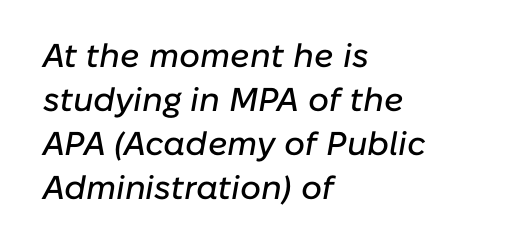
One-word summary of the alignment: left. Looks like regular typesetting: each glyph gets only the width it needs. Anything drawn beneath the words? Only blank space. The space between consecutive lines is moderate. The tracking reads as untouched default to a designer's eye. Compared with ordinary roman type, these characters are visibly tilted.
